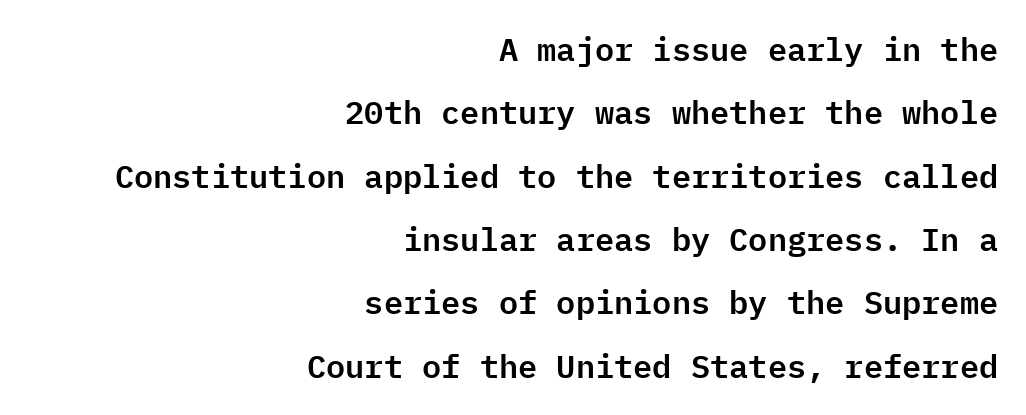
{"serif": "no", "italic": "no", "width": "normal", "stroke_contrast": "low", "x_height": "medium", "monospaced": "yes", "underline": "no", "align": "right", "line_spacing": "loose", "line_spacing_ratio": 1.98, "letter_spacing": "normal", "letter_spacing_em": 0.0, "glyph_px": 32}
